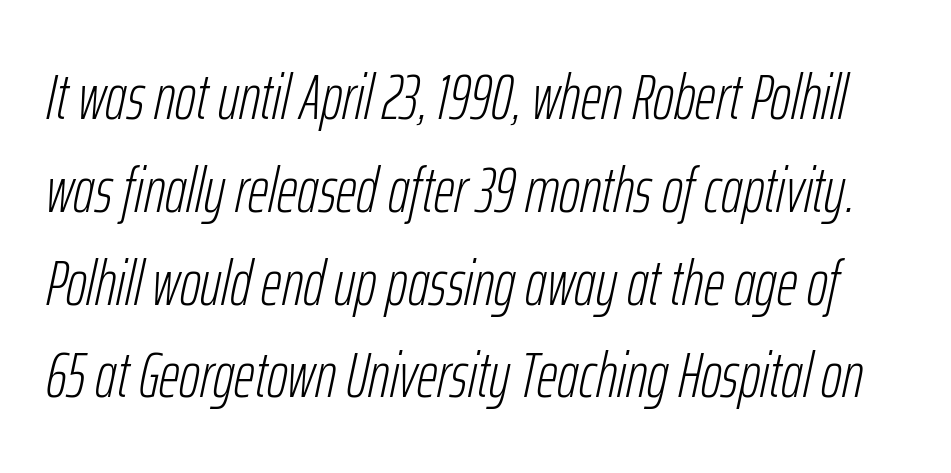
The image shows 64 px light, condensed type, italic (leaning right); set normal line spacing (1.45x), normal letter spacing, not underlined; low stroke contrast and a medium x-height.
